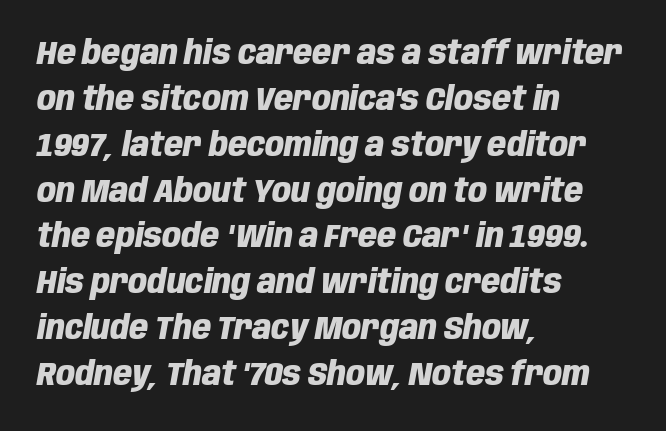
{"italic": "yes", "lean": "right", "slant_degrees": 10, "bold": "yes", "weight": "heavy", "width": "condensed", "stroke_contrast": "low", "x_height": "large", "monospaced": "no", "underline": "no", "align": "left", "line_spacing": "normal", "line_spacing_ratio": 1.39, "letter_spacing": "normal", "letter_spacing_em": 0.0, "glyph_px": 33}
